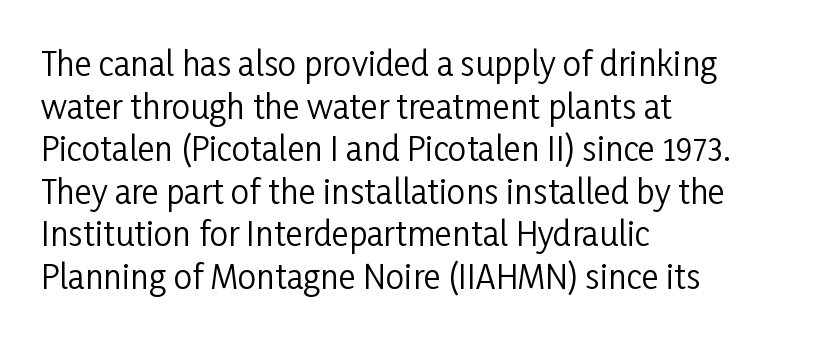
{"serif": "no", "italic": "no", "bold": "no", "weight": "regular", "width": "condensed", "stroke_contrast": "low", "x_height": "medium", "monospaced": "no", "underline": "no", "align": "left", "line_spacing": "normal", "line_spacing_ratio": 1.29, "letter_spacing": "normal", "letter_spacing_em": 0.0, "glyph_px": 33}
